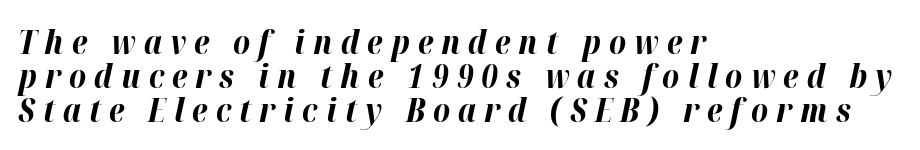
Reading down the block, your eye returns to a fixed left position each line. The strokes are fattened all the way to bold. It's the slanting kind of type. Honestly, there is no underline to notice here at all. The line-height multiplier appears low, near solid setting. These lines are rendered in a variable-pitch font.
